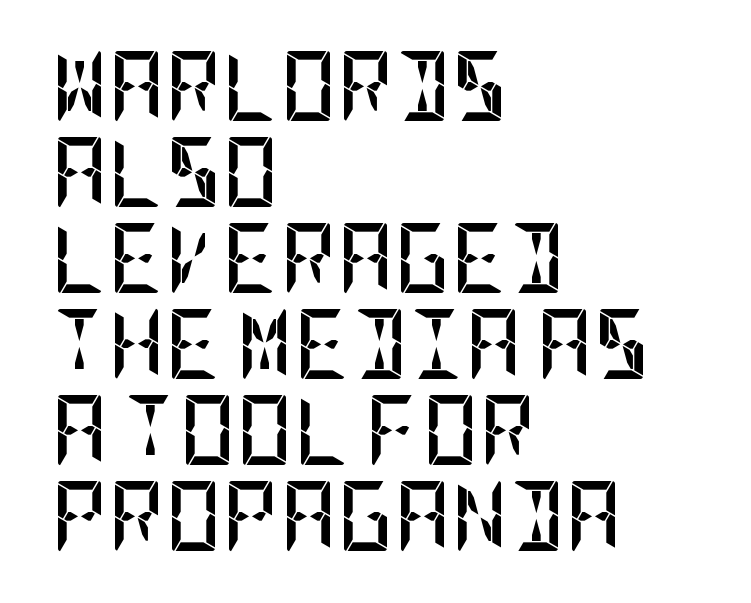
Q: Is the text bold? A: Yes.
Q: Is the text italic (slanted)? A: No, it is upright.
Q: Is the typeface a serif or a sans-serif typeface? A: Sans-serif.
Q: Is the text underlined? A: No.
Q: How is the paragraph aligned? A: Left-aligned.
Q: Is the spacing between letters normal or unusually wide? A: Normal.
Q: Width (condensed, normal, or wide)? A: Condensed.
Q: Stroke contrast? A: Low.
Q: x-height? A: Large.
